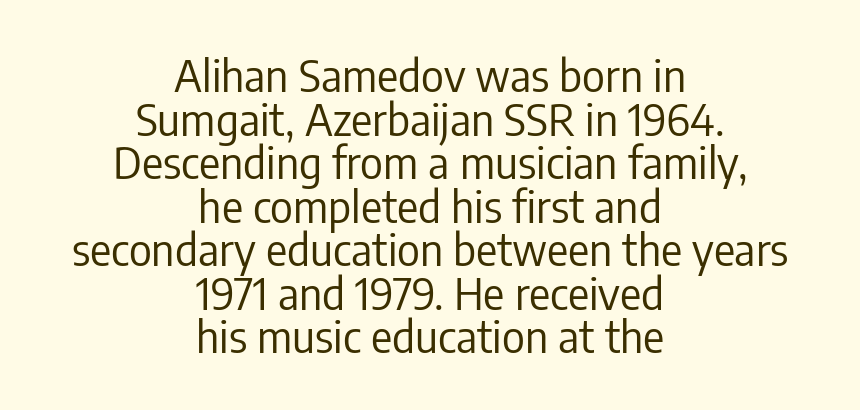
Q: Is the text bold? A: No.
Q: Is the text italic (slanted)? A: No, it is upright.
Q: Is the typeface a serif or a sans-serif typeface? A: Sans-serif.
Q: Is the text underlined? A: No.
Q: How is the paragraph aligned? A: Centered.
Q: Is the spacing between letters normal or unusually wide? A: Normal.
Q: Is the spacing between lines tight, normal or loose? A: Tight.
Q: Width (condensed, normal, or wide)? A: Condensed.
Q: Stroke contrast? A: Low.
Q: x-height? A: Medium.
Q: Monospaced? A: No.
